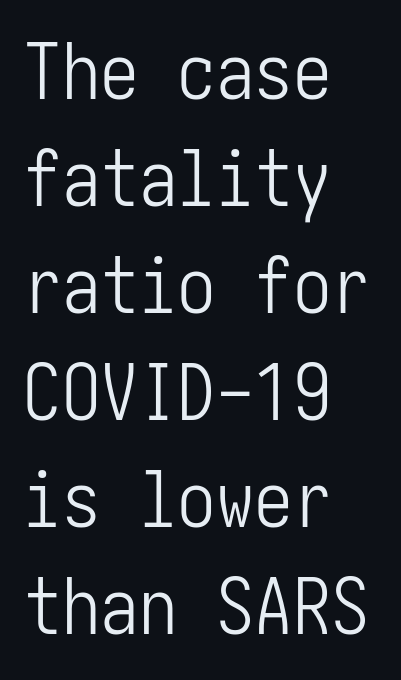
Q: Is the text bold? A: No.
Q: Is the text italic (slanted)? A: No, it is upright.
Q: Is the typeface a serif or a sans-serif typeface? A: Sans-serif.
Q: Is the text underlined? A: No.
Q: How is the paragraph aligned? A: Left-aligned.
Q: Is the spacing between letters normal or unusually wide? A: Normal.
Q: Is the spacing between lines tight, normal or loose? A: Normal.
Q: Width (condensed, normal, or wide)? A: Condensed.
Q: Stroke contrast? A: Low.
Q: x-height? A: Medium.
